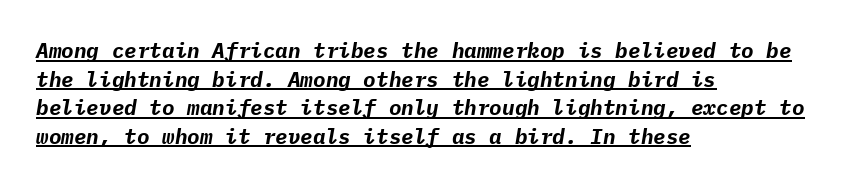
The image shows 21 px bold type, italic (leaning right); set left-aligned, normal line spacing (1.36x), normal letter spacing, underlined.
